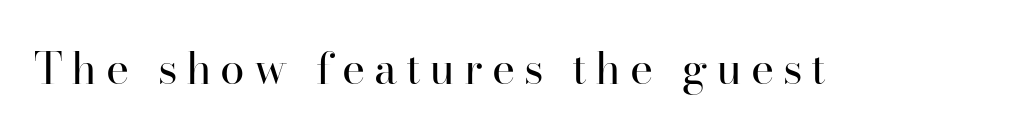
The image shows 44 px regular-weight serif type, upright; set unusually wide letter spacing (+0.2 em), not underlined; high stroke contrast and a small x-height.
